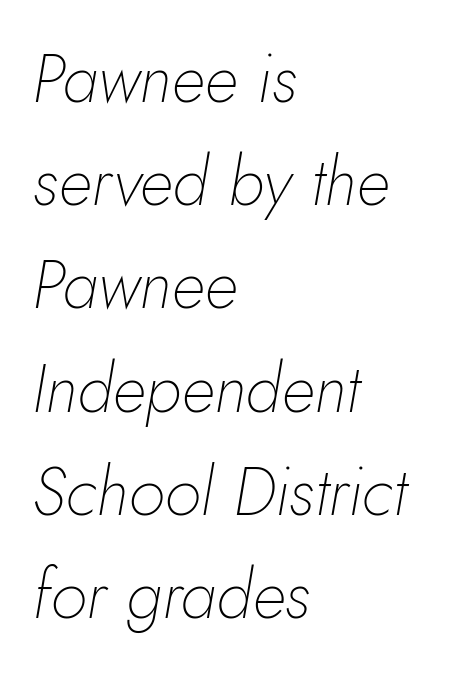
The image shows 67 px thin type, italic (leaning right); set left-aligned, normal line spacing (1.54x), normal letter spacing, not underlined; low stroke contrast and a small x-height.
